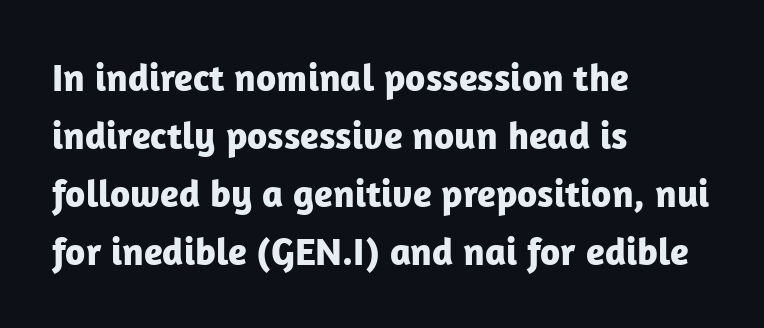
{"serif": "no", "italic": "no", "bold": "yes", "weight": "bold", "width": "normal", "stroke_contrast": "low", "x_height": "medium", "monospaced": "no", "underline": "no", "align": "left", "line_spacing": "normal", "line_spacing_ratio": 1.49, "letter_spacing": "normal", "letter_spacing_em": 0.0, "glyph_px": 39}
